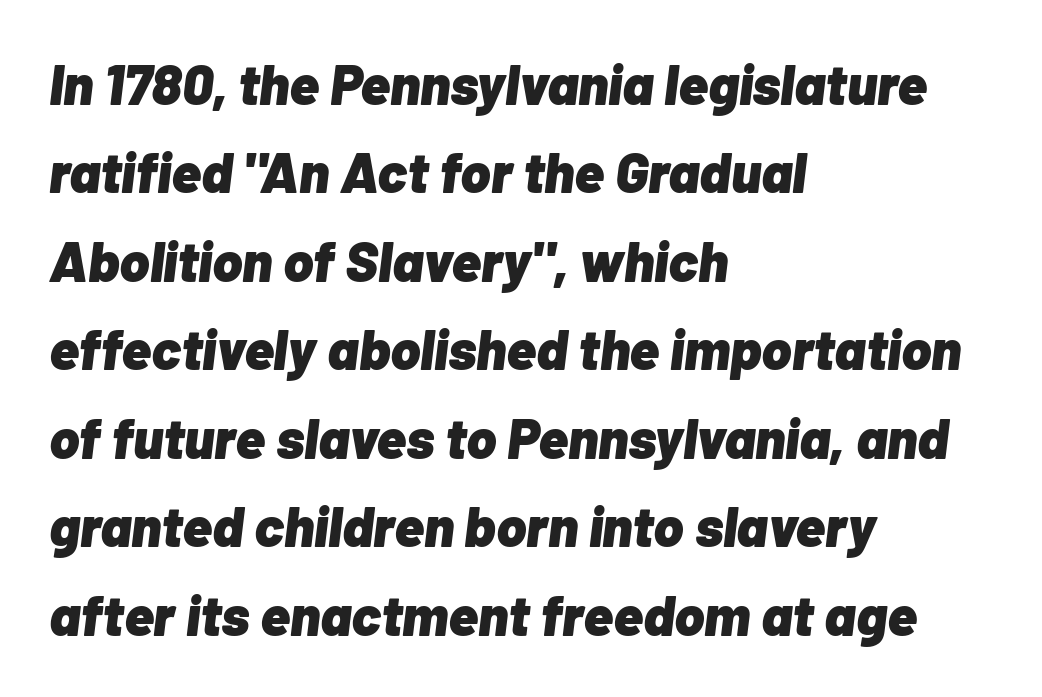
Leading: standard. Horizontal alignment here is leftward, the default for most running prose. Just letters on the line, the space beneath them empty. The typography opts for an oblique posture over an upright one. The face used here is proportionally spaced, like ordinary book or web type. Pretty heavy lettering here — definitely bold.
